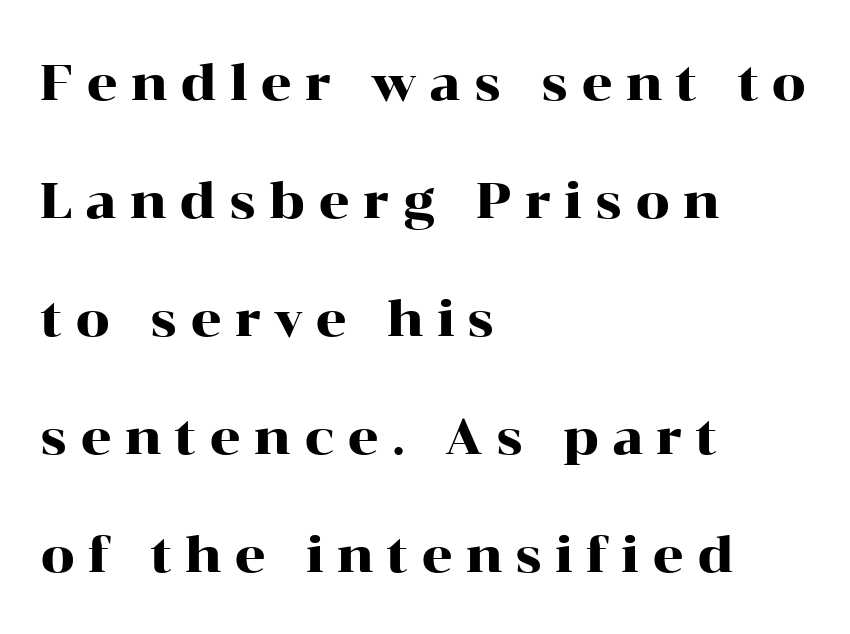
The image shows 49 px wide serif type, upright; set left-aligned, loose line spacing (2.41x), unusually wide letter spacing (+0.26 em), not underlined; high stroke contrast and a medium x-height.
